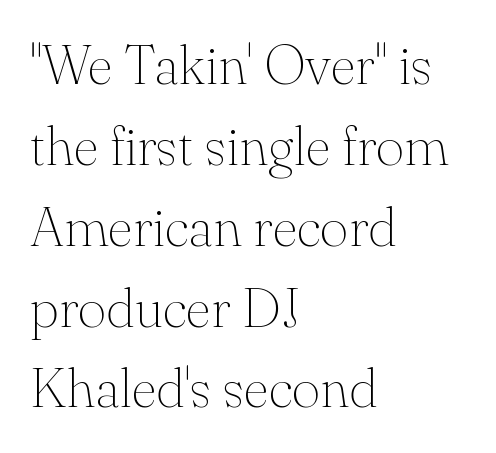
The image shows 55 px thin serif type, upright; set left-aligned, normal line spacing (1.47x), normal letter spacing, not underlined; medium stroke contrast and a small x-height.
